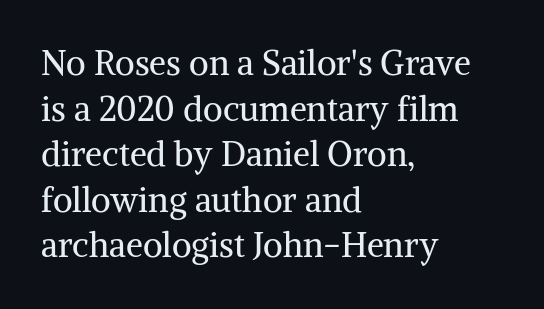
The space beneath each line is pristine and unruled. Spacing between characters is what you'd get straight out of the box. The rendering uses natural spacing where letterforms have individual widths. Does the copy run flush right? No — it runs flush left. Is the type heavy? It reads as light-to-regular instead.
